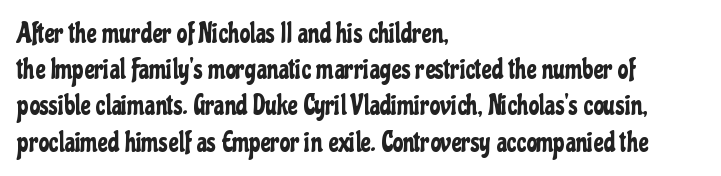
{"italic": "no", "underline": "no", "align": "left", "line_spacing": "normal", "line_spacing_ratio": 1.34, "letter_spacing": "normal", "letter_spacing_em": 0.0, "glyph_px": 27}
